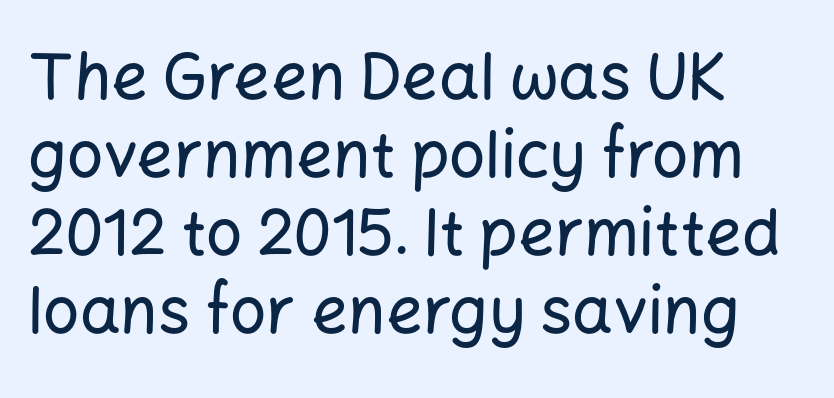
{"serif": "no", "italic": "no", "width": "normal", "stroke_contrast": "low", "x_height": "medium", "monospaced": "no", "underline": "no", "align": "left", "line_spacing_ratio": 1.22, "letter_spacing": "normal", "letter_spacing_em": 0.0, "glyph_px": 64}
